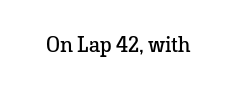
Q: Is the text bold? A: No.
Q: Is the text italic (slanted)? A: No, it is upright.
Q: Is the text underlined? A: No.
Q: Is the spacing between letters normal or unusually wide? A: Normal.
